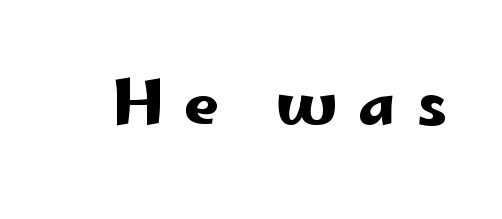
The image shows 62 px wide sans-serif type, upright; set unusually wide letter spacing (+0.34 em), not underlined; low stroke contrast and a small x-height.
